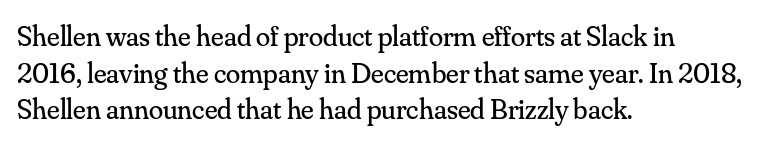
The letters carry serifs — small finishing strokes at the ends of their stems. Do the characters align in a grid? No, the font is proportional. Tall strokes in this sample are plumb rather than angled. Nobody touched the tracking dial on this one.
